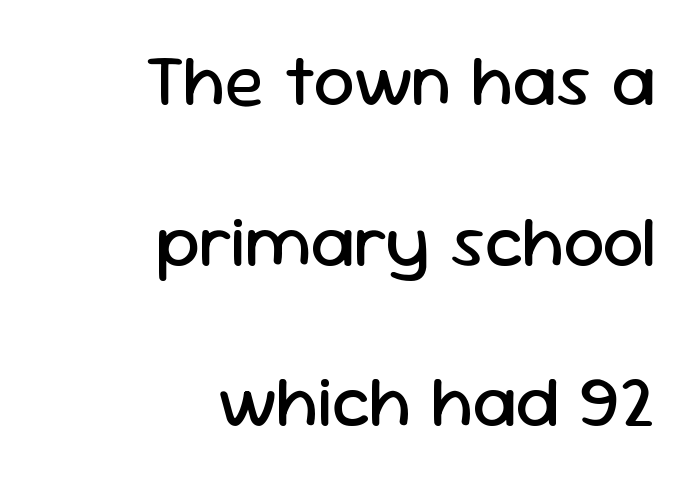
The image shows 73 px regular-weight sans-serif type, upright; set right-aligned, loose line spacing (2.2x), normal letter spacing, not underlined; low stroke contrast and a medium x-height.
